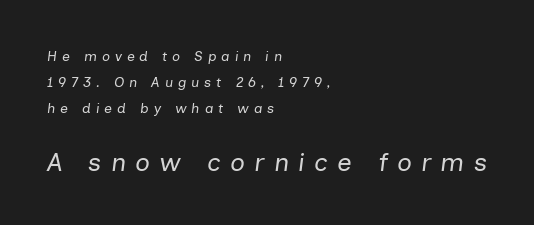
{"italic": "yes", "lean": "right", "slant_degrees": 7, "bold": "no", "underline": "no", "align": "left", "line_spacing_ratio": 1.86, "letter_spacing": "wide", "letter_spacing_em": 0.35, "larger_block": "second", "size_ratio": 1.86, "glyph_px": 26}
